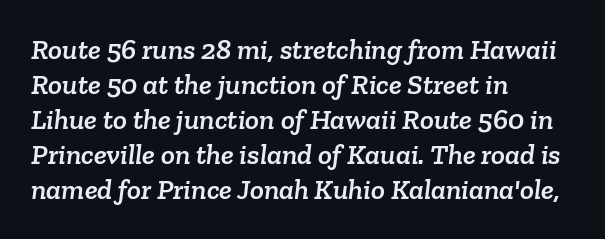
The image shows 29 px serif type; set left-aligned, line spacing 1.21x, normal letter spacing, not underlined; low stroke contrast and a medium x-height.
